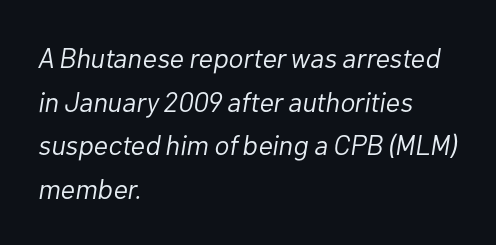
{"italic": "yes", "lean": "right", "slant_degrees": 10, "bold": "no", "weight": "light", "width": "normal", "stroke_contrast": "low", "x_height": "medium", "monospaced": "no", "underline": "no", "align": "left", "line_spacing": "normal", "line_spacing_ratio": 1.56, "letter_spacing": "normal", "letter_spacing_em": 0.0, "glyph_px": 28}
